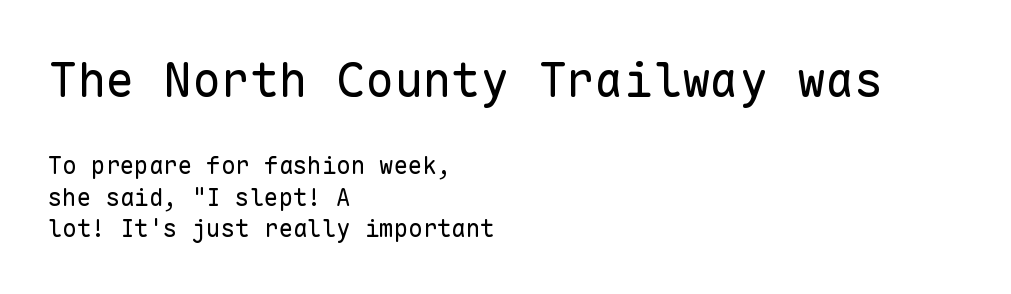
{"serif": "no", "italic": "no", "bold": "no", "weight": "regular", "width": "normal", "stroke_contrast": "low", "x_height": "medium", "monospaced": "yes", "underline": "no", "align": "left", "line_spacing": "normal", "line_spacing_ratio": 1.31, "letter_spacing": "normal", "letter_spacing_em": 0.0, "larger_block": "first", "size_ratio": 2.0, "glyph_px": 48}
